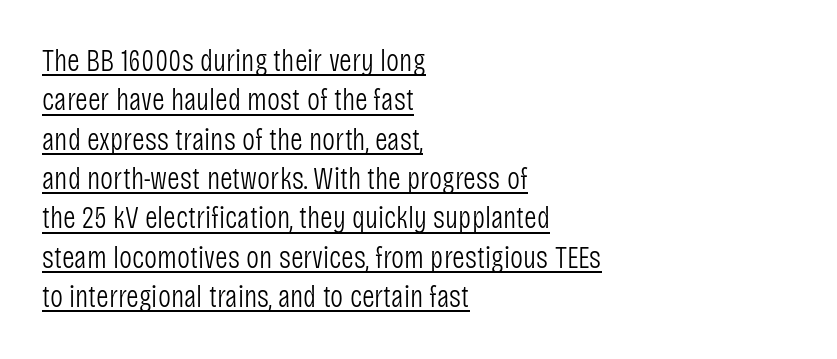
The image shows 31 px light, condensed sans-serif type, upright; set left-aligned, normal line spacing (1.27x), normal letter spacing, underlined; low stroke contrast and a large x-height.
